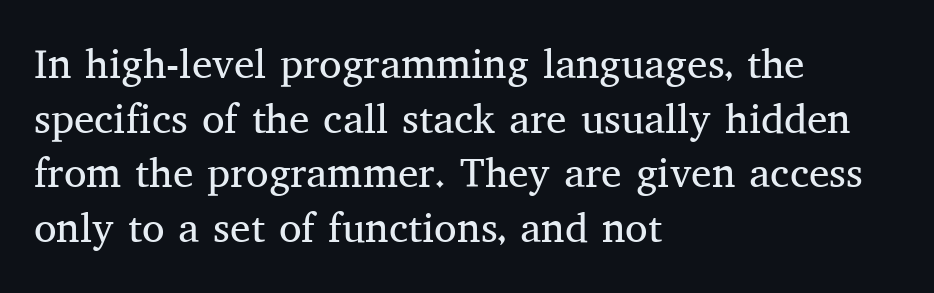
Are there feet on the stems? There are — it's a serif. A typesetter would mark this as roman, not italic. The line-height multiplier appears to be the usual default. Character widths vary here, with narrow letters taking less room than wide ones. A clean baseline with only descenders dipping below it. The lines in this sample share a left origin and differ only in where they stop.
